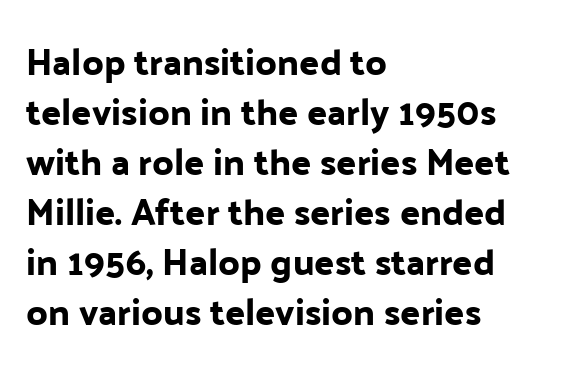
This sample uses plain, unmodified letter spacing. Nothing sits at the stroke ends, so this counts as sans-serif. This sample is left-justified, so line endings fall wherever the words run out. Notice how descenders clear the ascenders below comfortably — that's standard leading. Varying glyph widths throughout — classic text-font behaviour.
